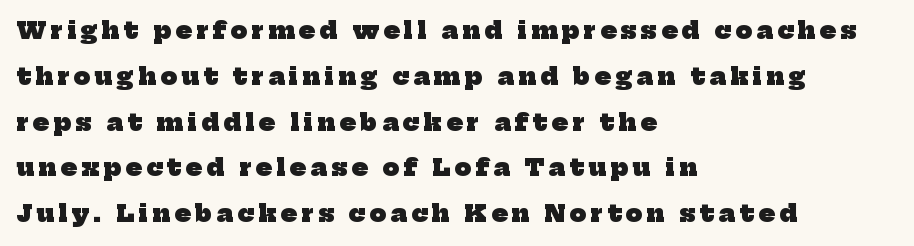
The image shows 23 px bold type; set left-aligned, loose line spacing (1.99x), unusually wide letter spacing (+0.2 em), not underlined.
